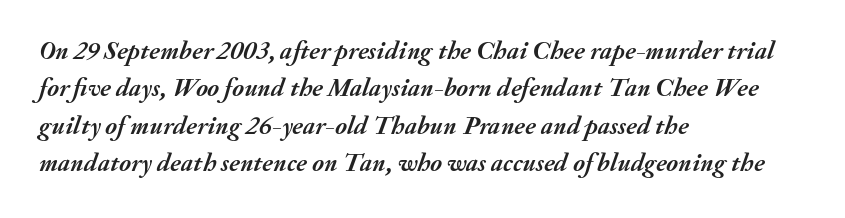
Q: Is the text bold? A: Yes.
Q: Is the text italic (slanted)? A: Yes, it leans right by about 20 degrees.
Q: Is the text underlined? A: No.
Q: How is the paragraph aligned? A: Left-aligned.
Q: Is the spacing between letters normal or unusually wide? A: Normal.
Q: Is the spacing between lines tight, normal or loose? A: Normal.
